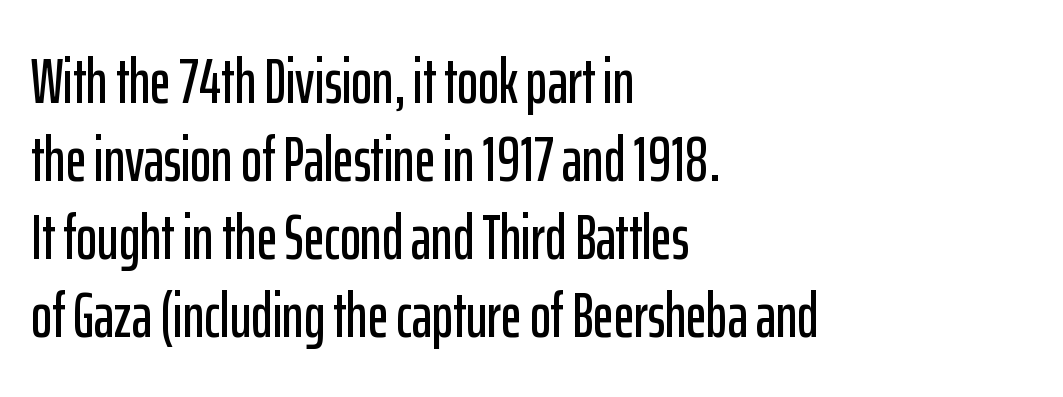
Q: Is the text italic (slanted)? A: No, it is upright.
Q: Is the typeface a serif or a sans-serif typeface? A: Sans-serif.
Q: Is the text underlined? A: No.
Q: How is the paragraph aligned? A: Left-aligned.
Q: Is the spacing between letters normal or unusually wide? A: Normal.
Q: Width (condensed, normal, or wide)? A: Condensed.
Q: Stroke contrast? A: Low.
Q: x-height? A: Medium.
Q: Monospaced? A: No.
